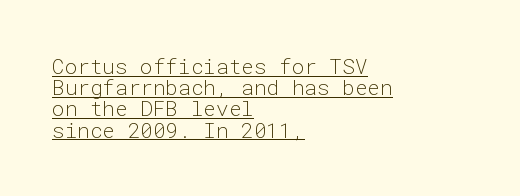
Q: Is the text bold? A: No.
Q: Is the text italic (slanted)? A: No, it is upright.
Q: Is the text underlined? A: Yes.
Q: How is the paragraph aligned? A: Left-aligned.
Q: Is the spacing between letters normal or unusually wide? A: Normal.
Q: Is the spacing between lines tight, normal or loose? A: Tight.
